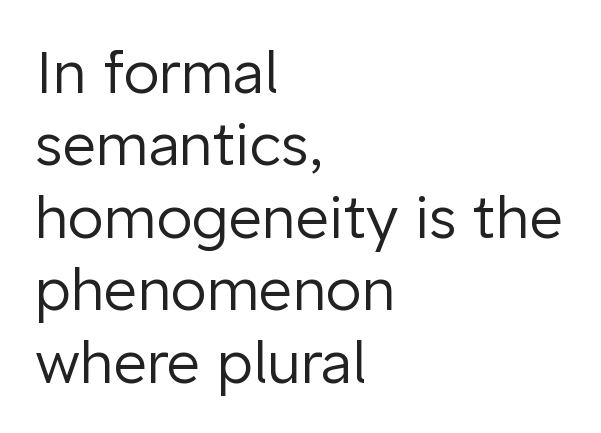
The image shows 58 px regular-weight sans-serif type, upright; set left-aligned, normal line spacing (1.25x), normal letter spacing, not underlined; low stroke contrast and a medium x-height.
